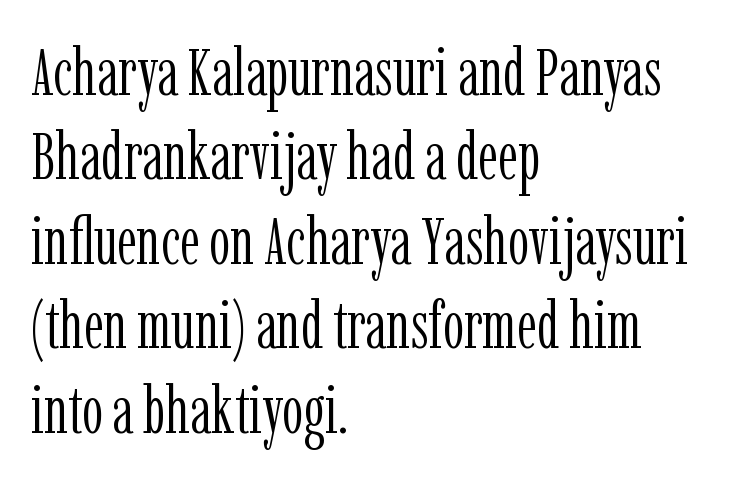
Q: Is the text bold? A: No.
Q: Is the text italic (slanted)? A: No, it is upright.
Q: Is the typeface a serif or a sans-serif typeface? A: Serif.
Q: Is the text underlined? A: No.
Q: How is the paragraph aligned? A: Left-aligned.
Q: Is the spacing between letters normal or unusually wide? A: Normal.
Q: Is the spacing between lines tight, normal or loose? A: Normal.
Q: Width (condensed, normal, or wide)? A: Condensed.
Q: Stroke contrast? A: Low.
Q: x-height? A: Medium.
Q: Monospaced? A: No.
